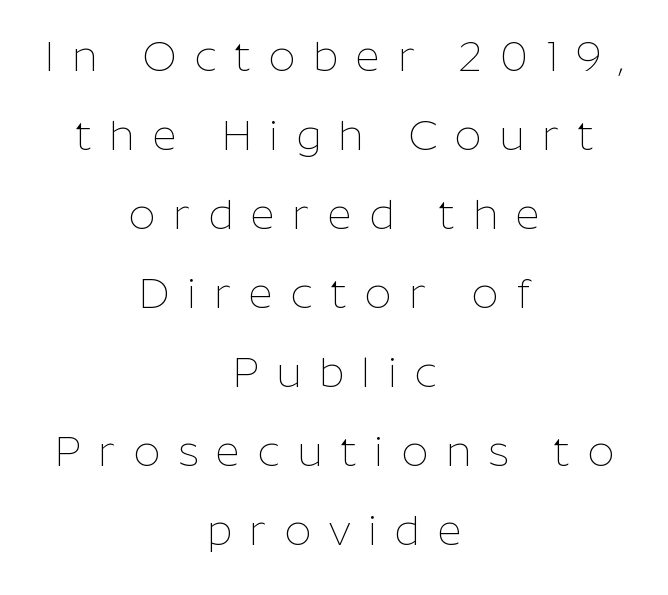
The image shows 42 px thin sans-serif type, upright; set centered, line spacing 1.88x, unusually wide letter spacing (+0.42 em), not underlined; low stroke contrast and a medium x-height.
